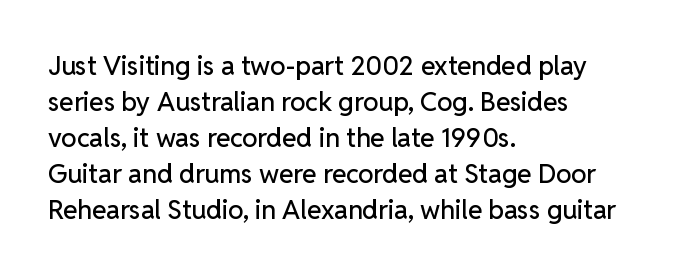
This is roman type, the default non-slanted kind. Standard letterfit; no display-style spreading of the glyphs. Evenly set lines give the paragraph a standard silhouette. The specimen omits any rule beneath the text block's lines. The paragraph shown leans on its left margin.
